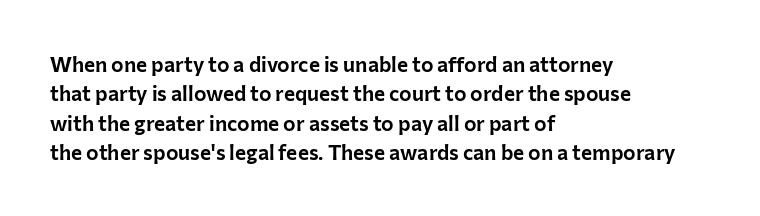
The image shows 21 px text type, upright; set left-aligned, normal line spacing (1.4x), normal letter spacing, not underlined.
